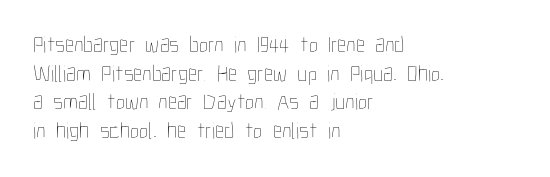
{"italic": "no", "bold": "no", "underline": "no", "align": "left", "line_spacing": "normal", "line_spacing_ratio": 1.25, "letter_spacing": "normal", "letter_spacing_em": 0.0, "glyph_px": 23}
